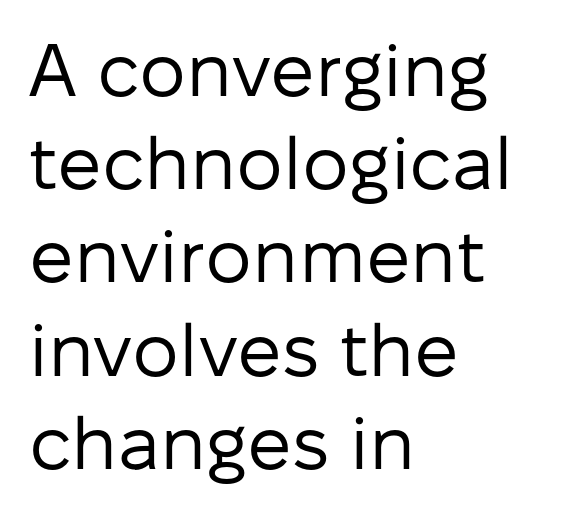
{"serif": "no", "italic": "no", "bold": "no", "weight": "regular", "width": "normal", "stroke_contrast": "low", "x_height": "medium", "monospaced": "no", "underline": "no", "align": "left", "line_spacing": "normal", "line_spacing_ratio": 1.26, "letter_spacing": "normal", "letter_spacing_em": 0.0, "glyph_px": 74}
